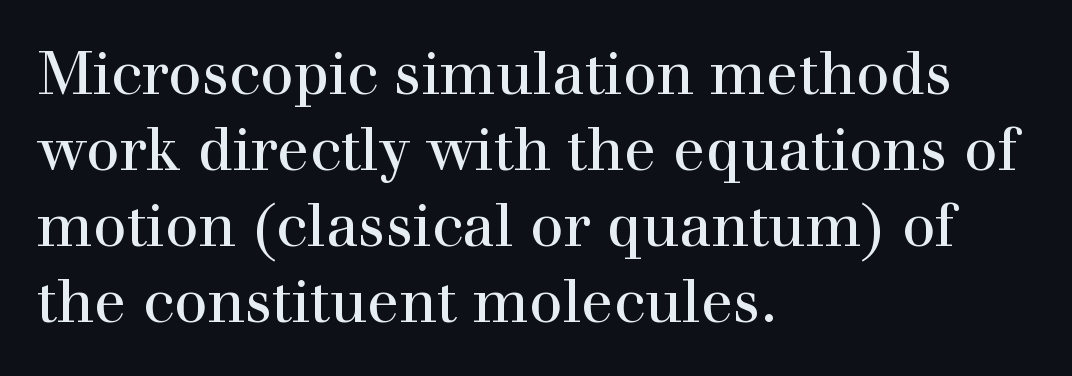
Any mark beneath the type? The region is blank. One-word summary of the alignment: left. The weight would be labelled regular, book, light, or lighter still. Students, observe: this is what conventionally led text looks like.
